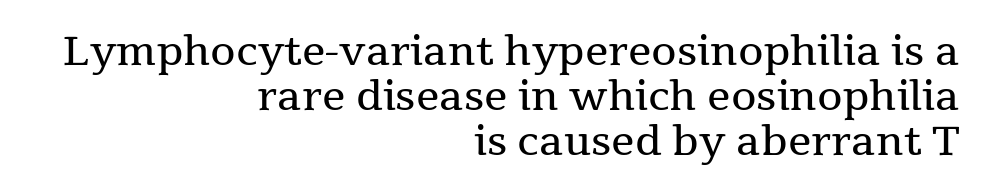
{"serif": "yes", "italic": "no", "bold": "no", "weight": "regular", "width": "normal", "stroke_contrast": "medium", "x_height": "medium", "monospaced": "no", "underline": "no", "align": "right", "line_spacing": "tight", "line_spacing_ratio": 1.1, "letter_spacing": "normal", "letter_spacing_em": 0.0, "glyph_px": 41}
